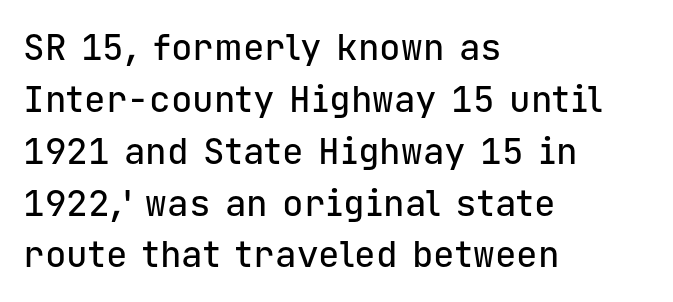
The image shows 36 px sans-serif type, upright, monospaced; set left-aligned, normal line spacing (1.44x), normal letter spacing, not underlined; low stroke contrast and a medium x-height.
